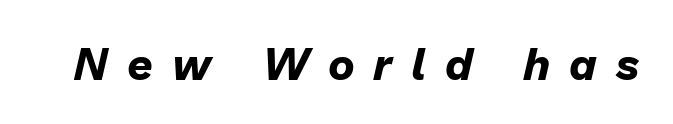
The image shows 45 px bold type, italic (leaning right); set unusually wide letter spacing (+0.42 em), not underlined; low stroke contrast and a medium x-height.
